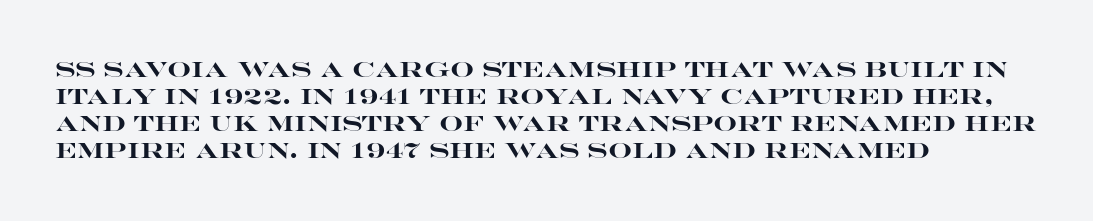
Q: Is the text bold? A: Yes.
Q: Is the text italic (slanted)? A: No, it is upright.
Q: Is the text underlined? A: No.
Q: How is the paragraph aligned? A: Left-aligned.
Q: Is the spacing between letters normal or unusually wide? A: Normal.
Q: Is the spacing between lines tight, normal or loose? A: Normal.
